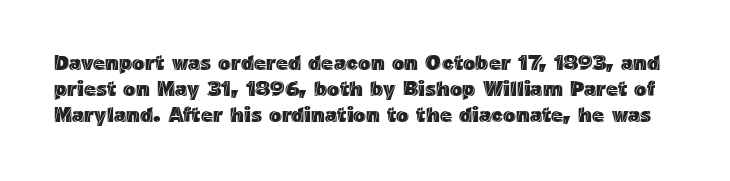
The image shows 21 px text type, upright; set line spacing 1.23x, normal letter spacing, not underlined.
